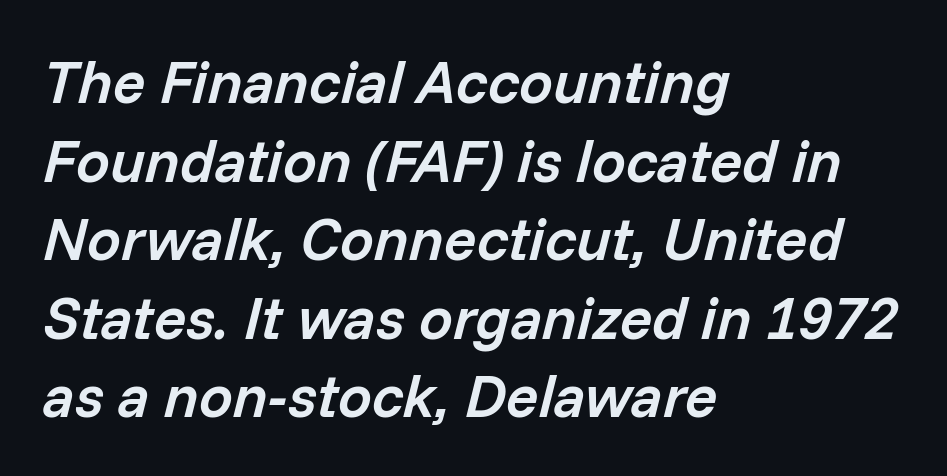
{"italic": "yes", "lean": "right", "slant_degrees": 14, "bold": "semi", "weight": "semibold", "width": "normal", "stroke_contrast": "low", "x_height": "medium", "monospaced": "no", "underline": "no", "align": "left", "line_spacing": "normal", "line_spacing_ratio": 1.31, "letter_spacing": "normal", "letter_spacing_em": 0.0, "glyph_px": 60}
